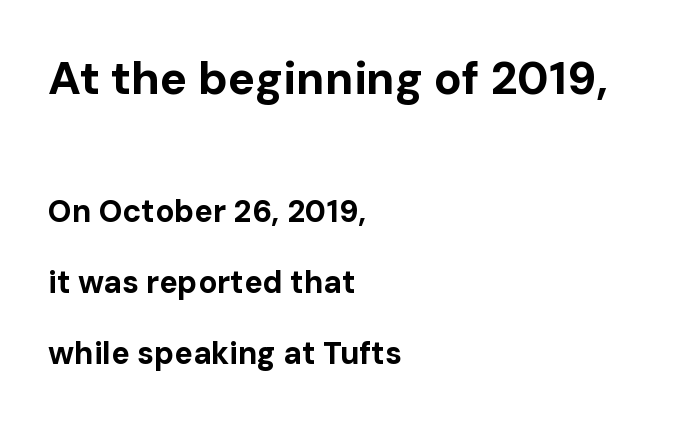
The image shows 46 px bold sans-serif type, upright; set left-aligned, loose line spacing (2.3x), normal letter spacing, not underlined; the first (top) block is 1.48x larger; low stroke contrast and a medium x-height.
